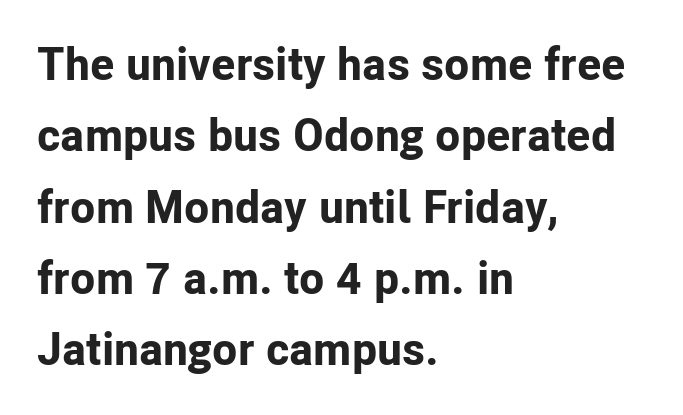
{"serif": "no", "italic": "no", "bold": "yes", "weight": "bold", "width": "normal", "stroke_contrast": "low", "x_height": "medium", "monospaced": "no", "underline": "no", "align": "left", "line_spacing": "normal", "line_spacing_ratio": 1.55, "letter_spacing": "normal", "letter_spacing_em": 0.0, "glyph_px": 46}
